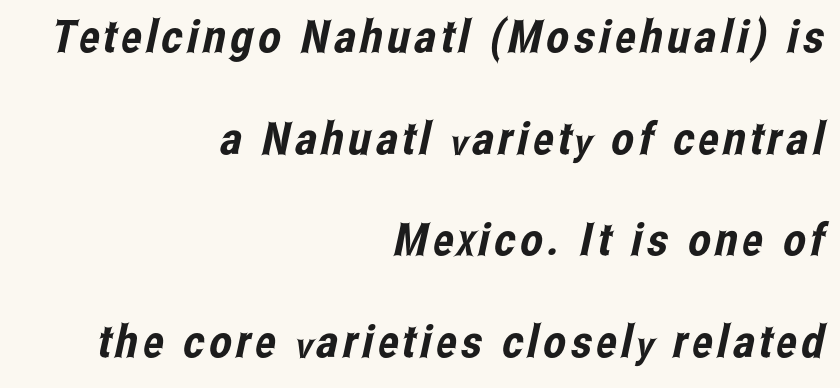
The image shows 45 px condensed sans-serif type; set right-aligned, loose line spacing (2.26x), not underlined; low stroke contrast and a medium x-height.
